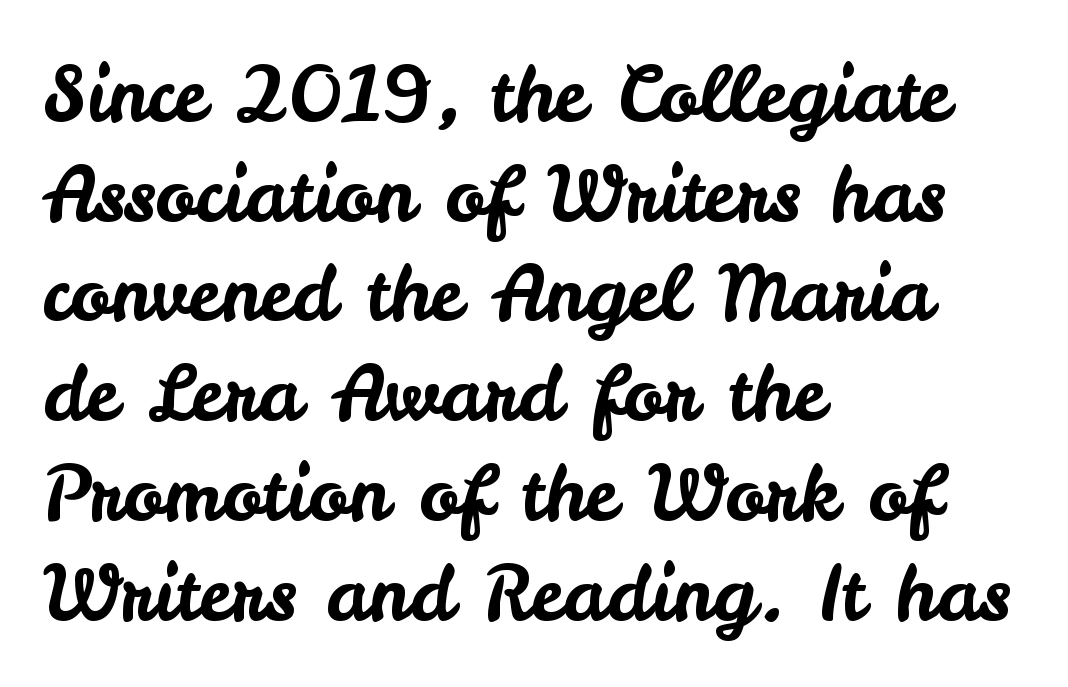
Does extra space separate the letters? No, they use regular spacing. Leftover space on each line is placed entirely after the last word. Whoever set this chose a conventional vertical rhythm. Check the space under the baseline: it is left empty. A sans-serif font was chosen for this passage.
